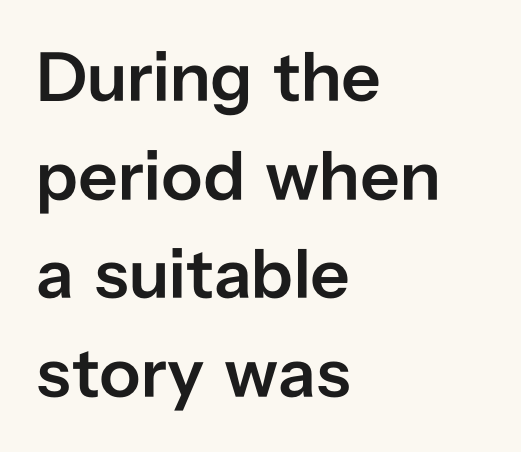
The image shows 70 px semibold sans-serif type, upright; set left-aligned, normal line spacing (1.41x), normal letter spacing, not underlined; low stroke contrast and a medium x-height.
